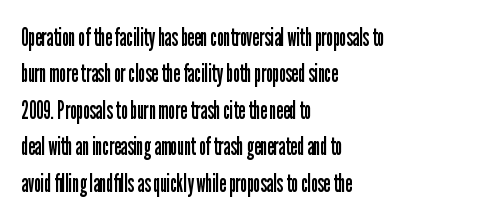
{"italic": "no", "bold": "no", "underline": "no", "align": "left", "line_spacing": "normal", "line_spacing_ratio": 1.46, "letter_spacing": "normal", "letter_spacing_em": 0.0, "glyph_px": 25}
